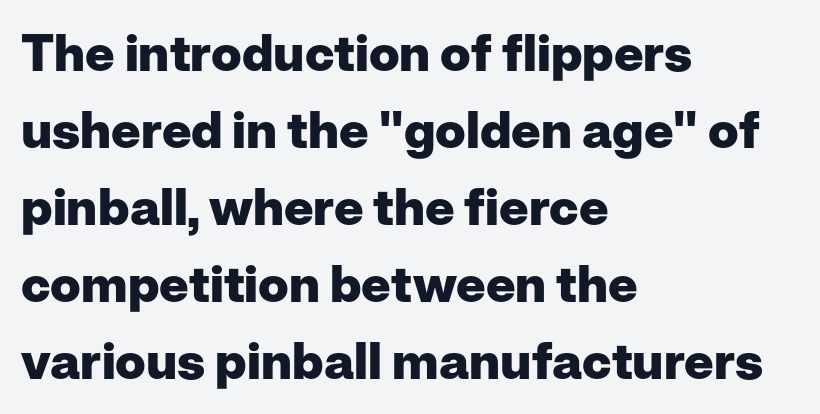
The image shows 51 px heavy sans-serif type, upright; set left-aligned, normal line spacing (1.51x), normal letter spacing, not underlined; low stroke contrast and a medium x-height.
